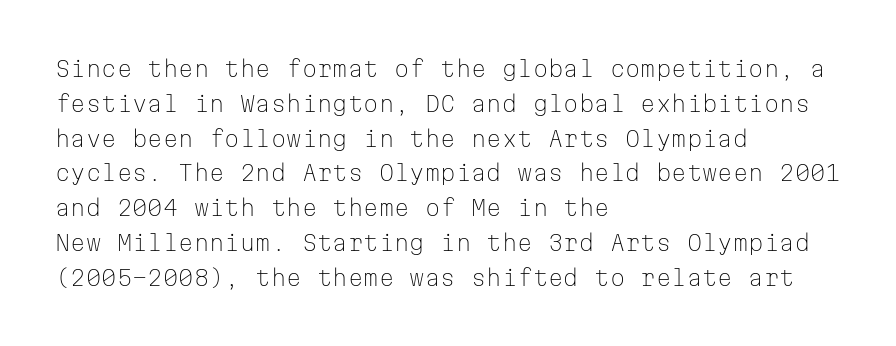
All the whitespace from short lines collects on the right. No extra tracking has been applied to these lines. Characters remain perfectly vertical along every line. The space beneath each line is pristine and unruled. Vertical stems look standard width or narrower in stroke.
